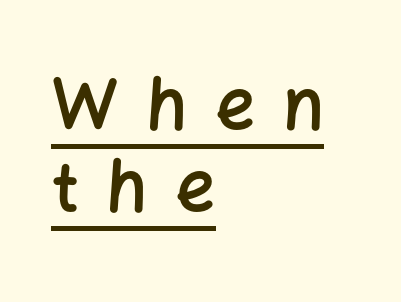
The image shows 70 px semibold sans-serif type, upright; set left-aligned, line spacing 1.17x, unusually wide letter spacing (+0.39 em), underlined; low stroke contrast and a medium x-height.
